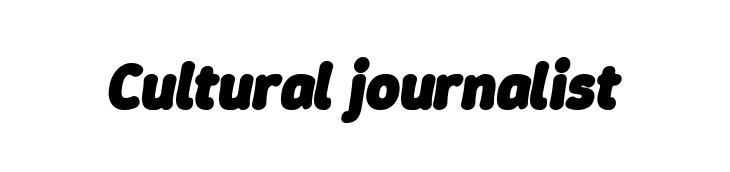
{"italic": "yes", "lean": "right", "slant_degrees": 9, "bold": "yes", "weight": "heavy", "width": "normal", "stroke_contrast": "low", "x_height": "medium", "monospaced": "no", "underline": "no", "letter_spacing": "normal", "letter_spacing_em": 0.0, "glyph_px": 64}
